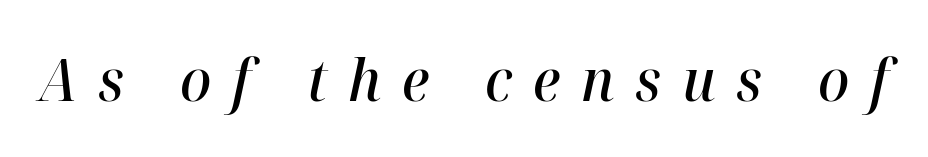
The image shows 58 px semibold type, italic (leaning right); set unusually wide letter spacing (+0.36 em), not underlined; high stroke contrast and a medium x-height.
